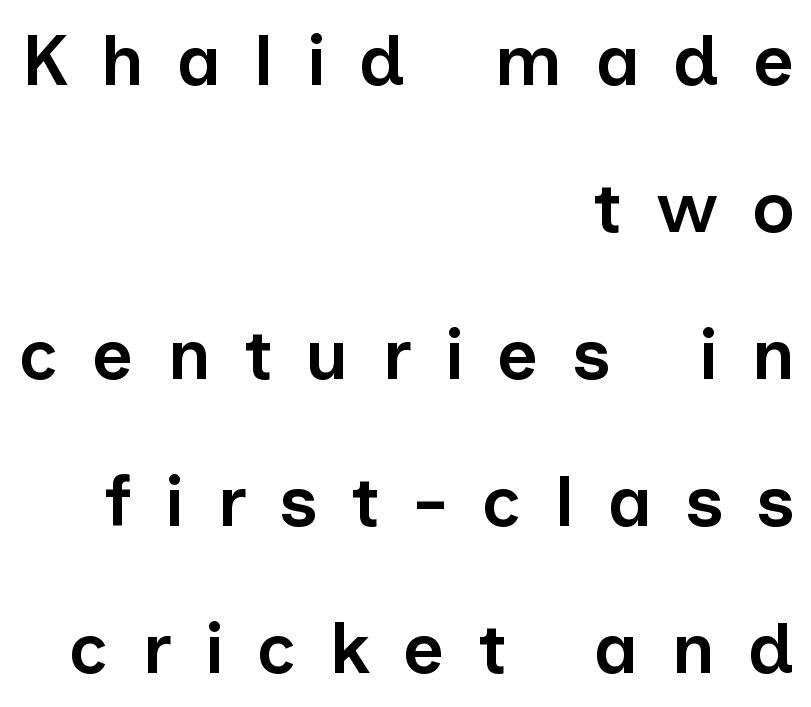
Q: Is the text bold? A: Semi-bold.
Q: Is the text italic (slanted)? A: No, it is upright.
Q: Is the typeface a serif or a sans-serif typeface? A: Sans-serif.
Q: Is the text underlined? A: No.
Q: How is the paragraph aligned? A: Right-aligned.
Q: Is the spacing between letters normal or unusually wide? A: Unusually wide.
Q: Is the spacing between lines tight, normal or loose? A: Loose.
Q: Width (condensed, normal, or wide)? A: Normal.
Q: Stroke contrast? A: Low.
Q: x-height? A: Medium.
Q: Monospaced? A: No.
